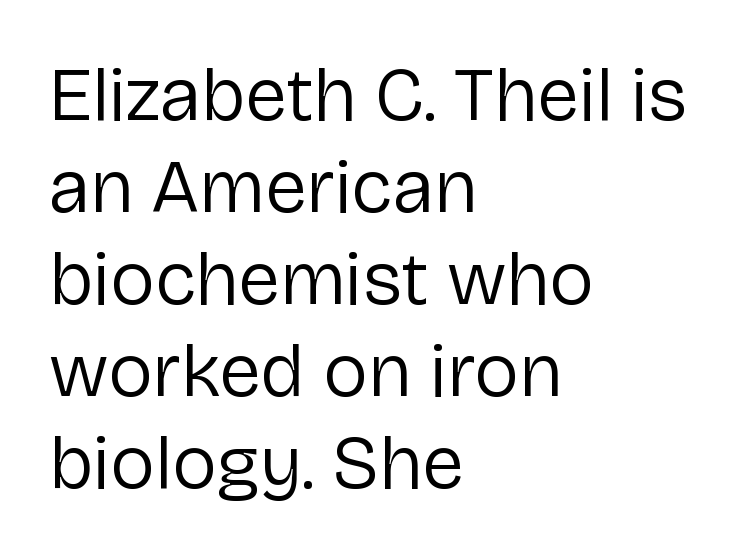
Q: Is the text bold? A: No.
Q: Is the text italic (slanted)? A: No, it is upright.
Q: Is the typeface a serif or a sans-serif typeface? A: Sans-serif.
Q: Is the text underlined? A: No.
Q: How is the paragraph aligned? A: Left-aligned.
Q: Is the spacing between letters normal or unusually wide? A: Normal.
Q: Width (condensed, normal, or wide)? A: Normal.
Q: Stroke contrast? A: Low.
Q: x-height? A: Medium.
Q: Monospaced? A: No.
